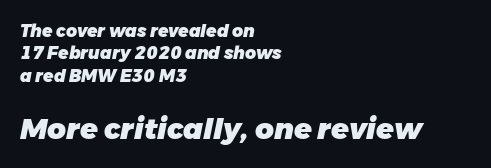
Note the varied advance widths — an 'i' is clearly narrower than an 'm'. Designer's note — italics engaged. The block of text has a typical density, with ordinary space between rows. Line beginnings align vertically; line endings do not. The letters in the lower block stand taller than those in the block above. Emphasis by weight is at full strength: bold.
